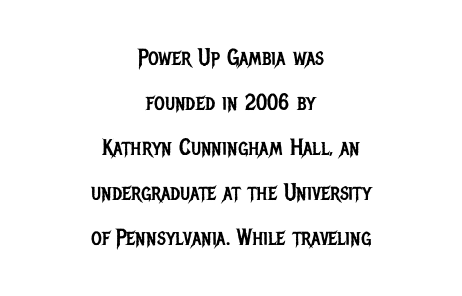
Q: Is the text bold? A: No.
Q: Is the text italic (slanted)? A: No, it is upright.
Q: Is the text underlined? A: No.
Q: How is the paragraph aligned? A: Centered.
Q: Is the spacing between letters normal or unusually wide? A: Normal.
Q: Is the spacing between lines tight, normal or loose? A: Loose.
